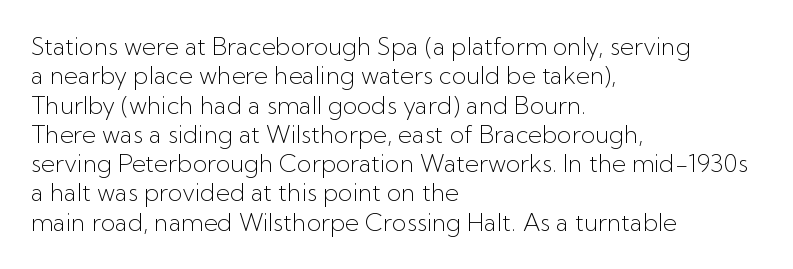
{"italic": "no", "bold": "no", "underline": "no", "align": "left", "line_spacing_ratio": 1.22, "letter_spacing": "normal", "letter_spacing_em": 0.0, "glyph_px": 24}
